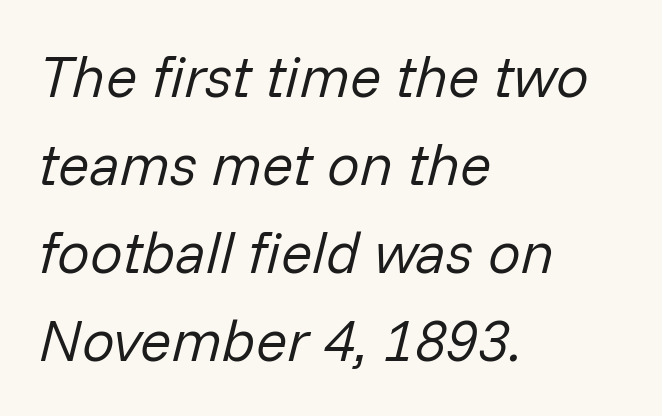
Q: Is the text bold? A: No.
Q: Is the text italic (slanted)? A: Yes, it leans right by about 14 degrees.
Q: Is the text underlined? A: No.
Q: How is the paragraph aligned? A: Left-aligned.
Q: Is the spacing between letters normal or unusually wide? A: Normal.
Q: Is the spacing between lines tight, normal or loose? A: Normal.
Q: Width (condensed, normal, or wide)? A: Normal.
Q: Stroke contrast? A: Low.
Q: x-height? A: Medium.
Q: Monospaced? A: No.
